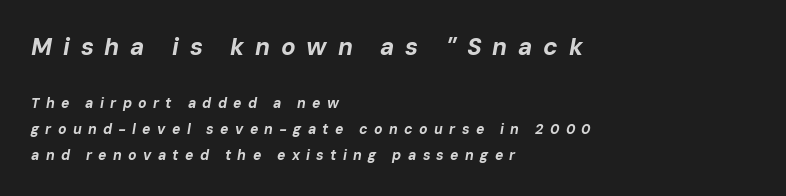
The image shows 24 px bold type, italic (leaning right); set left-aligned, line spacing 1.84x, unusually wide letter spacing (+0.45 em), not underlined; the first (top) block is 1.71x larger.
